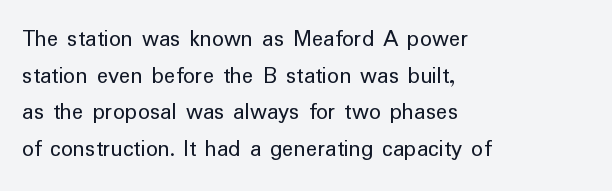
Standard letterfit; no display-style spreading of the glyphs. No chunkiness to these letters — they're not bold. This is roman type, the default non-slanted kind. Does the copy run flush right? No — it runs flush left.
